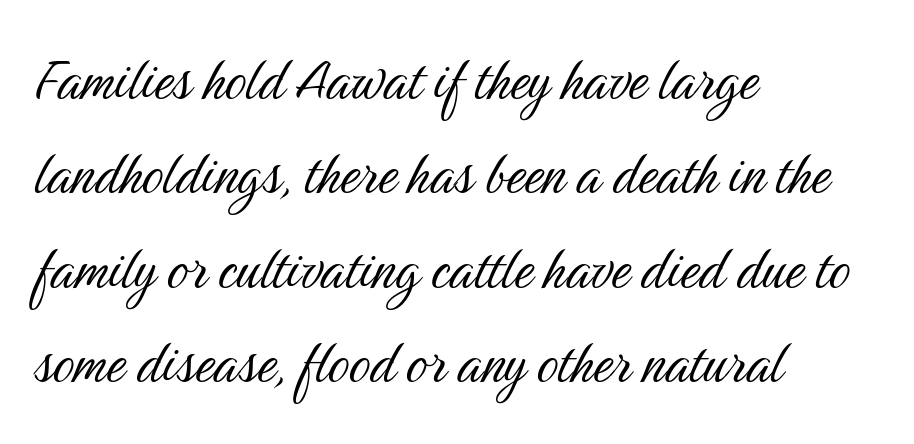
Q: Is the text bold? A: No.
Q: Is the text italic (slanted)? A: Yes.
Q: Is the typeface a serif or a sans-serif typeface? A: Sans-serif.
Q: Is the text underlined? A: No.
Q: How is the paragraph aligned? A: Left-aligned.
Q: Is the spacing between letters normal or unusually wide? A: Normal.
Q: Is the spacing between lines tight, normal or loose? A: Normal.
Q: Width (condensed, normal, or wide)? A: Condensed.
Q: Stroke contrast? A: Medium.
Q: x-height? A: Medium.
Q: Monospaced? A: No.
